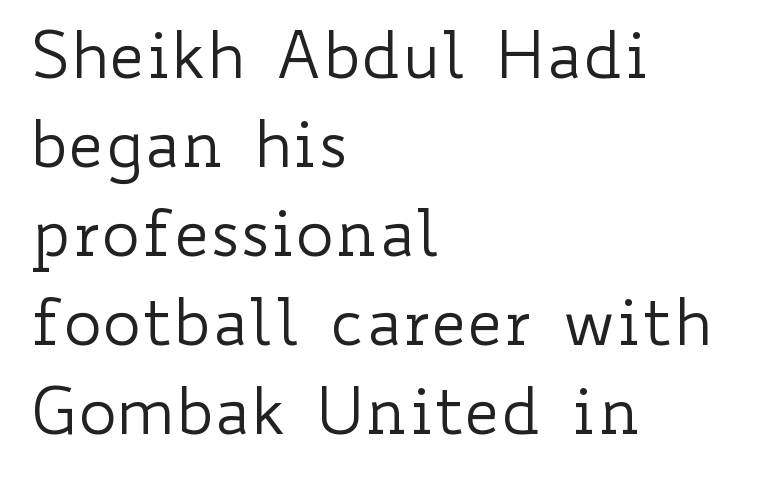
This rendering leaves character spacing at its baseline value. Just letters on the line, the space beneath them empty. Notice how the stems are strictly vertical — no italics here. This sample has the flowing, uneven cadence of proportional lettering.
